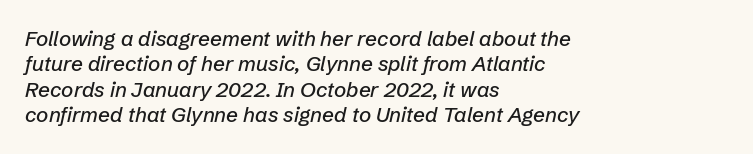
Q: Is the text italic (slanted)? A: Yes, it leans right by about 12 degrees.
Q: Is the text underlined? A: No.
Q: How is the paragraph aligned? A: Left-aligned.
Q: Is the spacing between letters normal or unusually wide? A: Normal.
